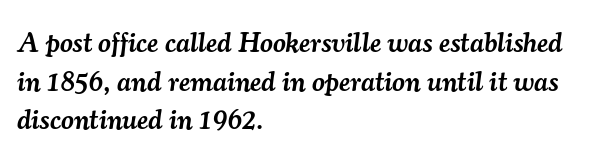
Q: Is the text bold? A: Semi-bold.
Q: Is the text italic (slanted)? A: Yes, it leans right by about 7 degrees.
Q: Is the typeface a serif or a sans-serif typeface? A: Serif.
Q: Is the text underlined? A: No.
Q: How is the paragraph aligned? A: Left-aligned.
Q: Is the spacing between letters normal or unusually wide? A: Normal.
Q: Is the spacing between lines tight, normal or loose? A: Normal.
Q: Width (condensed, normal, or wide)? A: Normal.
Q: Stroke contrast? A: Medium.
Q: x-height? A: Small.
Q: Monospaced? A: No.
